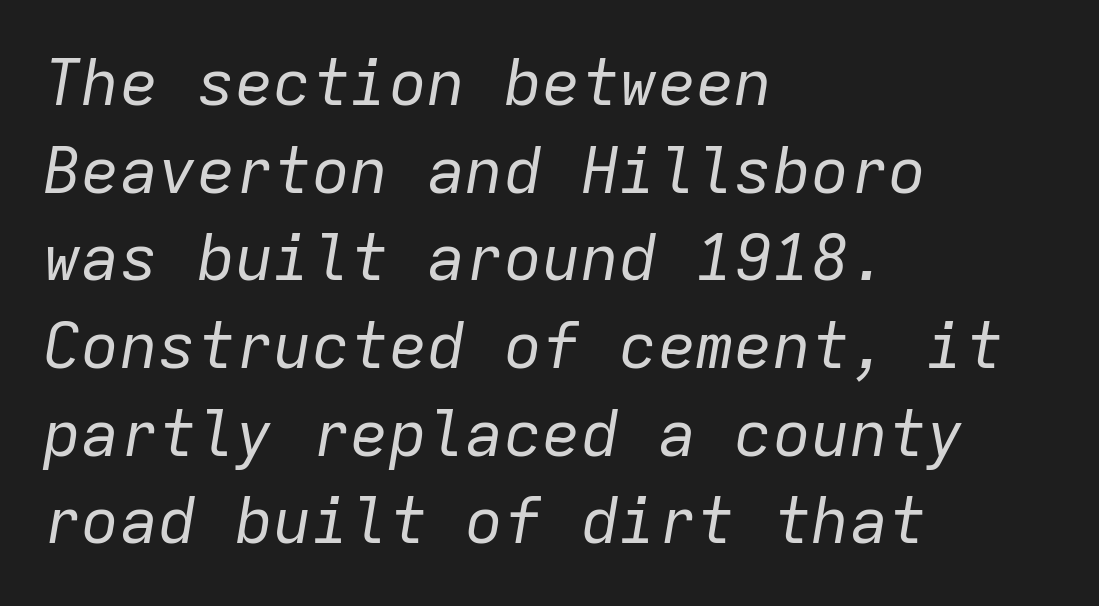
The horizontal fit of the characters is conventional and even. If you measured baseline to baseline, you'd find a middling distance. Notice how the passage keeps a crisp vertical edge on the left only. Letters rest on an invisible, unmarked baseline. There's an unmistakable incline to the writing here.
